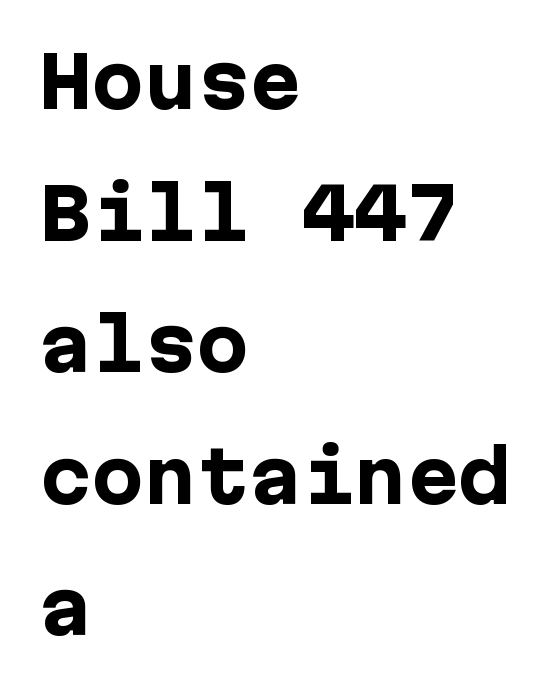
The image shows 70 px heavy sans-serif type, upright; set left-aligned, line spacing 1.88x, normal letter spacing, not underlined; low stroke contrast and a medium x-height.
